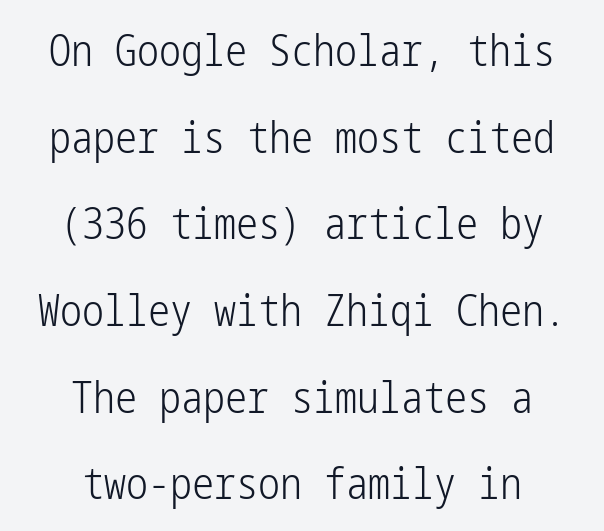
Nope, not italic — everything's standing straight. Lines of text with bare space underneath. The face looks like a standard text weight, possibly lighter. What stands out about the letter spacing? Nothing — it is the standard amount.
